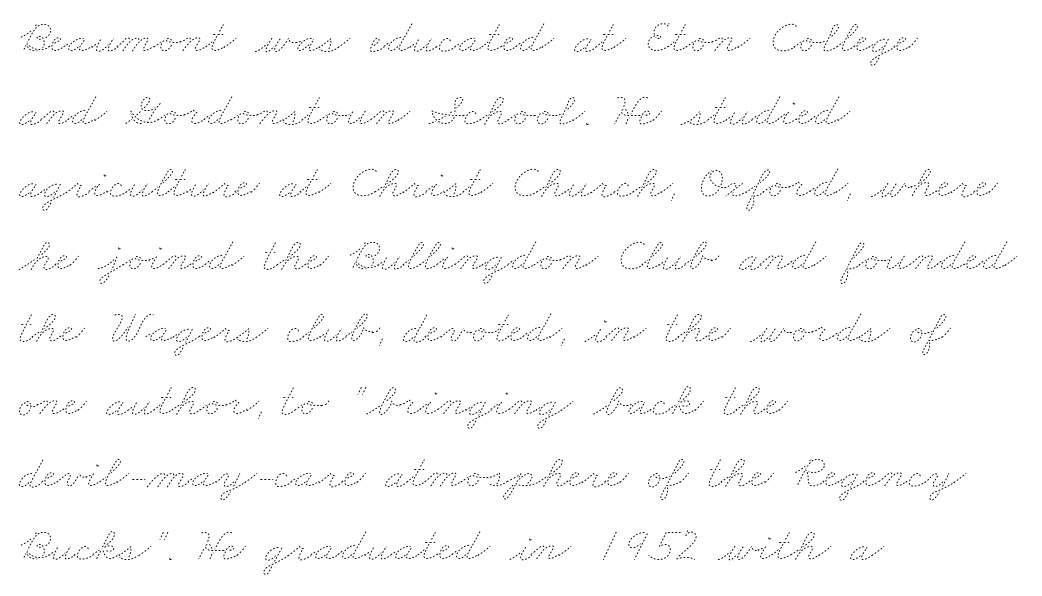
Letters rest on an invisible, unmarked baseline. These lines sit exactly where default settings would place them. Ink coverage per letter is moderate at most. Note the varied advance widths — an 'i' is clearly narrower than an 'm'. Is the block centered? No — it sits flush against the left margin. There is no visible air inserted between adjacent glyphs.
